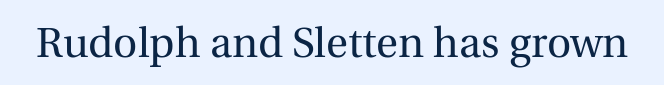
{"serif": "yes", "italic": "no", "bold": "no", "weight": "regular", "width": "normal", "x_height": "medium", "monospaced": "no", "underline": "no", "letter_spacing": "normal", "letter_spacing_em": 0.0, "glyph_px": 42}
